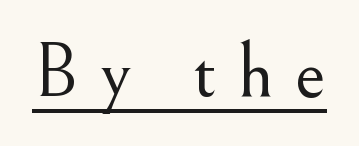
The image shows 78 px light serif type, upright; set unusually wide letter spacing (+0.27 em), underlined; medium stroke contrast and a small x-height.
